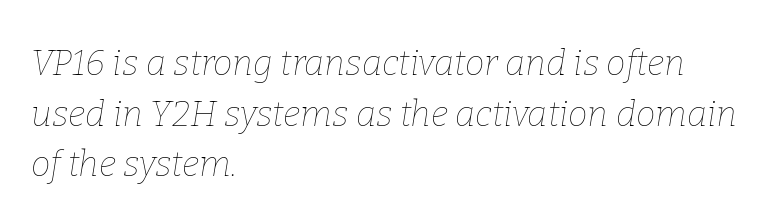
The weight tops out at a normal text grade. Line starts are locked; line ends wander. Interline gaps are of average width in this sample. Here the designer chose a conventional face with non-uniform glyph widths. Has an underline been added? It has not. Here the glyphs are tracked normally, forming tight word shapes.
